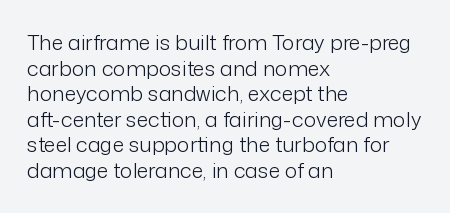
{"italic": "no", "bold": "no", "underline": "no", "align": "left", "line_spacing_ratio": 1.22, "letter_spacing": "normal", "letter_spacing_em": 0.0, "glyph_px": 21}
